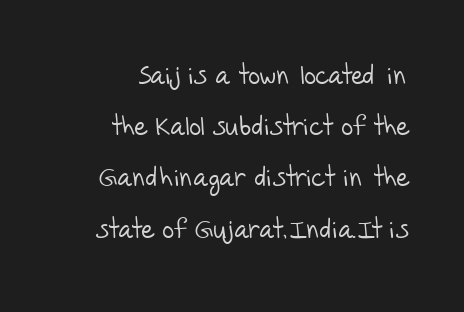
{"bold": "no", "underline": "no", "align": "right", "line_spacing": "loose", "line_spacing_ratio": 1.97, "letter_spacing": "normal", "letter_spacing_em": 0.0, "glyph_px": 26}
